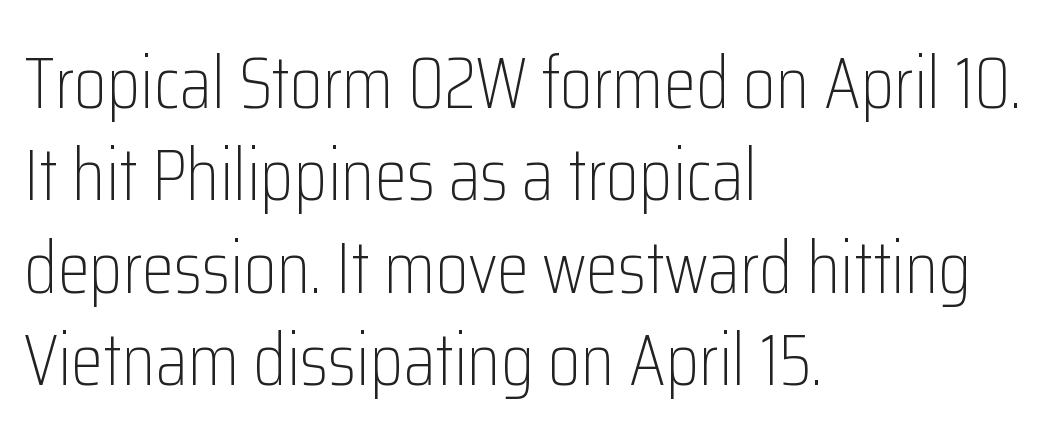
Q: Is the text bold? A: No.
Q: Is the text italic (slanted)? A: No, it is upright.
Q: Is the typeface a serif or a sans-serif typeface? A: Sans-serif.
Q: Is the text underlined? A: No.
Q: How is the paragraph aligned? A: Left-aligned.
Q: Is the spacing between letters normal or unusually wide? A: Normal.
Q: Is the spacing between lines tight, normal or loose? A: Normal.
Q: Width (condensed, normal, or wide)? A: Condensed.
Q: Stroke contrast? A: Low.
Q: x-height? A: Medium.
Q: Monospaced? A: No.
